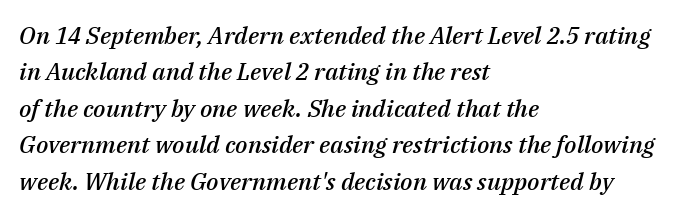
Regular leading. The typography opts for an oblique posture over an upright one. The face used here is rendered with its standard letterfit. Stroke thickness is moderately raised; the sample reads as semibold.
